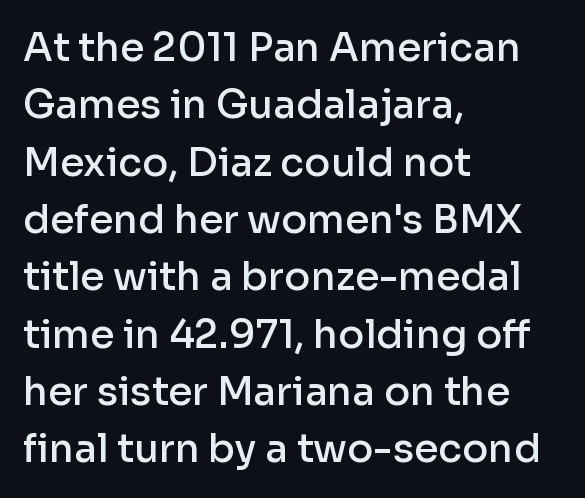
The image shows 39 px semibold sans-serif type, upright; set left-aligned, normal line spacing (1.47x), normal letter spacing, not underlined; low stroke contrast and a medium x-height.
